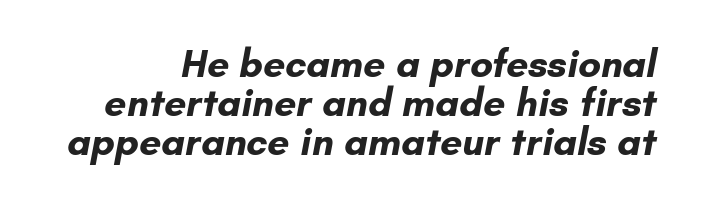
Note the varied advance widths — an 'i' is clearly narrower than an 'm'. Short note: letters normally spaced. Unlike a traditional serif, this face leaves its strokes unadorned. You could barely slide anything between these rows. The sample has been set heavy, in full bold. Quick note: underline off.
